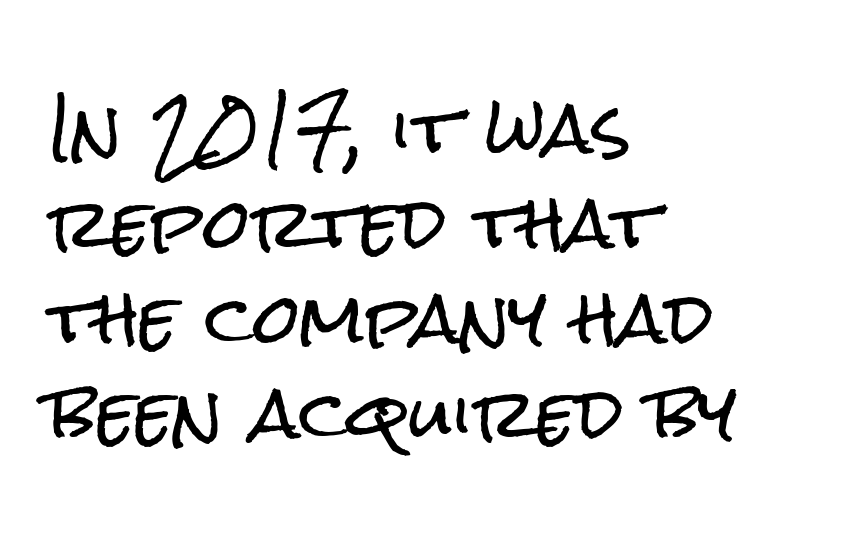
Has an underline been added? It has not. Nobody touched the tracking dial on this one. The specimen reads as upright at a glance. To sum up the face: it is a sans, with no serifs.
